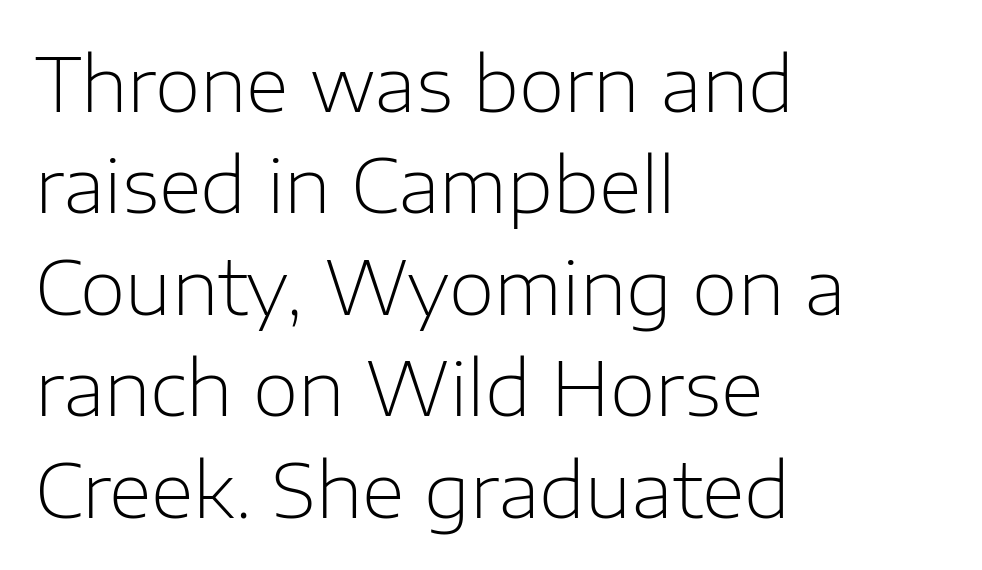
Q: Is the text bold? A: No.
Q: Is the text italic (slanted)? A: No, it is upright.
Q: Is the typeface a serif or a sans-serif typeface? A: Sans-serif.
Q: Is the text underlined? A: No.
Q: How is the paragraph aligned? A: Left-aligned.
Q: Is the spacing between letters normal or unusually wide? A: Normal.
Q: Is the spacing between lines tight, normal or loose? A: Normal.
Q: Width (condensed, normal, or wide)? A: Normal.
Q: Stroke contrast? A: Low.
Q: x-height? A: Medium.
Q: Monospaced? A: No.
